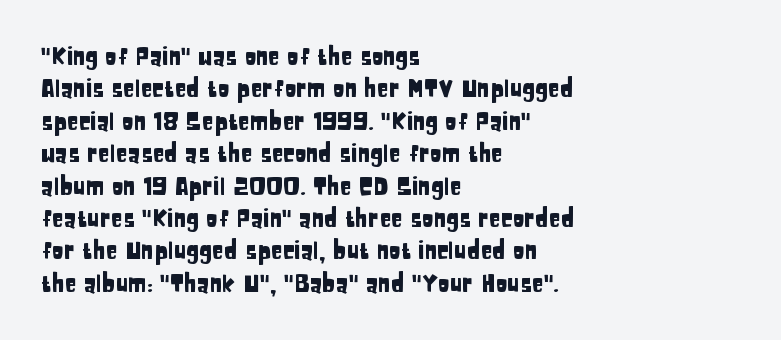
Q: Is the text italic (slanted)? A: No, it is upright.
Q: Is the text underlined? A: No.
Q: How is the paragraph aligned? A: Left-aligned.
Q: Is the spacing between letters normal or unusually wide? A: Normal.
Q: Is the spacing between lines tight, normal or loose? A: Normal.
